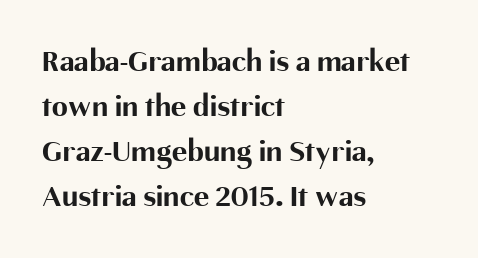
{"serif": "no", "italic": "no", "bold": "yes", "weight": "bold", "width": "normal", "stroke_contrast": "medium", "x_height": "medium", "monospaced": "no", "underline": "no", "align": "left", "line_spacing": "normal", "line_spacing_ratio": 1.41, "letter_spacing": "normal", "letter_spacing_em": 0.0, "glyph_px": 32}
